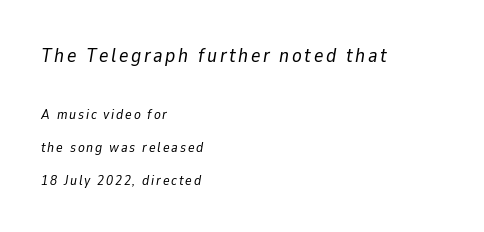
Is the type slanted? Yes — the strokes lean at a clear angle. Stems here are at most as thick as an everyday book face. Decoration check: the copy has no underline. Is the lower block the larger one? No — the upper block carries the bigger type. Each line starts at the same left margin while the right side varies.
